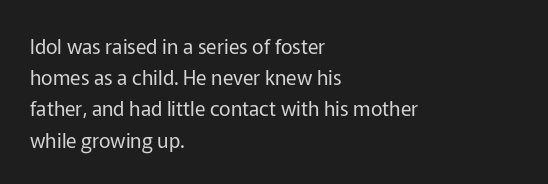
{"italic": "no", "bold": "no", "underline": "no", "align": "left", "line_spacing": "normal", "line_spacing_ratio": 1.56, "letter_spacing": "normal", "letter_spacing_em": 0.0, "glyph_px": 20}
